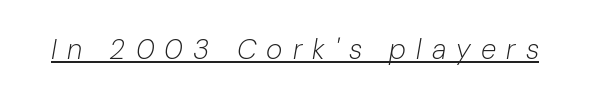
Style check: oblique. Summary of weight: not heavy and not bold. Does extra space separate the letters? Yes, quite a lot of it. This sample has the flowing, uneven cadence of proportional lettering.
